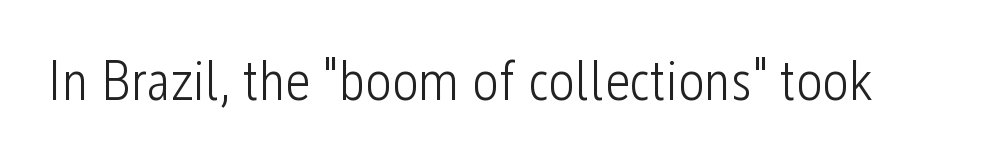
{"serif": "no", "italic": "no", "bold": "no", "weight": "light", "width": "condensed", "stroke_contrast": "low", "x_height": "medium", "monospaced": "no", "underline": "no", "letter_spacing": "normal", "letter_spacing_em": 0.0, "glyph_px": 56}
